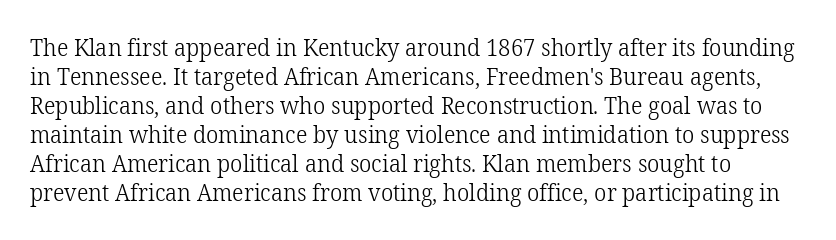
Q: Is the text bold? A: No.
Q: Is the text italic (slanted)? A: No, it is upright.
Q: Is the text underlined? A: No.
Q: Is the spacing between letters normal or unusually wide? A: Normal.
